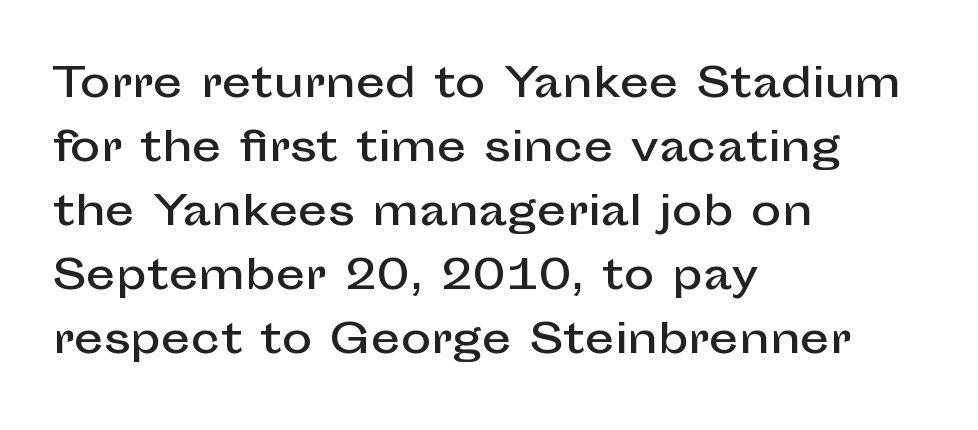
Horizontal alignment here is leftward, the default for most running prose. Letterform terminals end flat and unadorned throughout the passage. Students, observe: this is what conventionally led text looks like. Spacing verdict: proportional, widths tailored to each character. Short note: letters normally spaced. Type without underlining.
